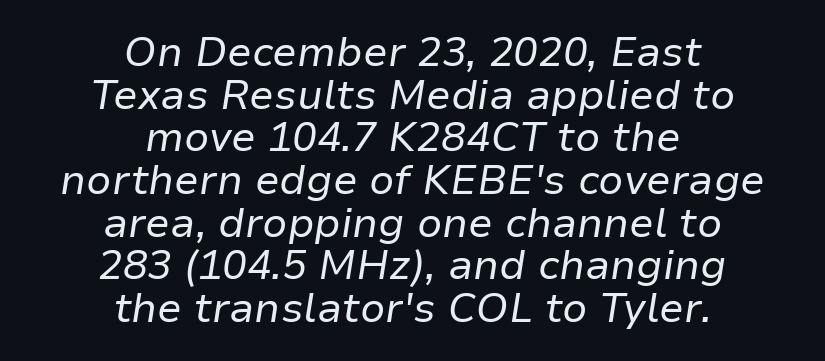
The image shows 41 px regular-weight type, italic (leaning right); set centered, tight line spacing (1.04x), normal letter spacing, not underlined; low stroke contrast and a medium x-height.
